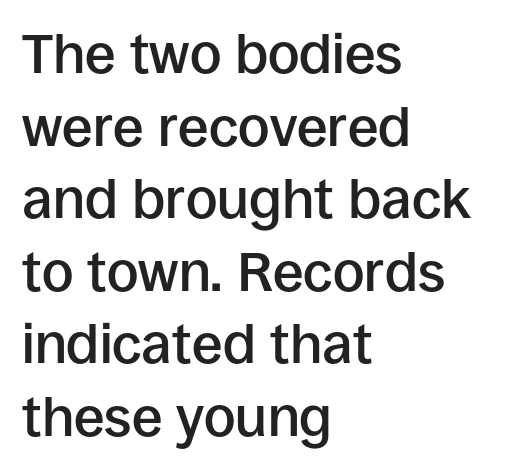
To sum up the face: it is a sans, with no serifs. The lines in this sample share a left origin and differ only in where they stop. The face used here is rendered with its standard letterfit. Character widths vary here, with narrow letters taking less room than wide ones. Every letter is mildly thick-stroked: semibold rather than bold. This sample keeps an unexceptional amount of space between lines.
